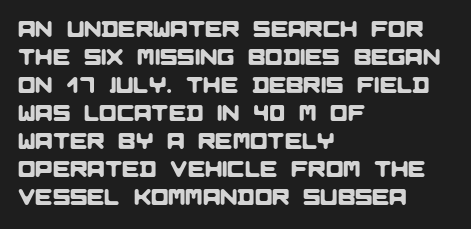
Q: Is the text underlined? A: No.
Q: How is the paragraph aligned? A: Left-aligned.
Q: Is the spacing between letters normal or unusually wide? A: Normal.
